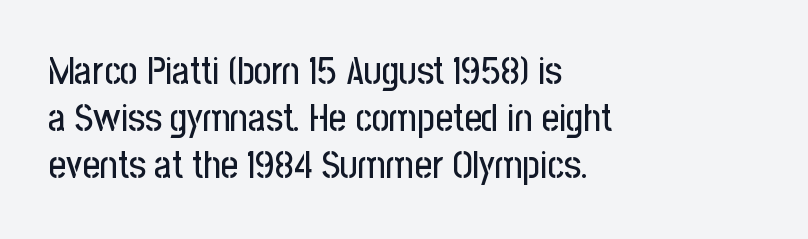
Honestly, the letter spacing is just normal — you wouldn't notice it. The passage is arranged the way most books set body copy — flush left. This sample has the flowing, uneven cadence of proportional lettering. Letterform terminals end flat and unadorned throughout the passage. Style check: upright. Underlining? Definitely not there.
